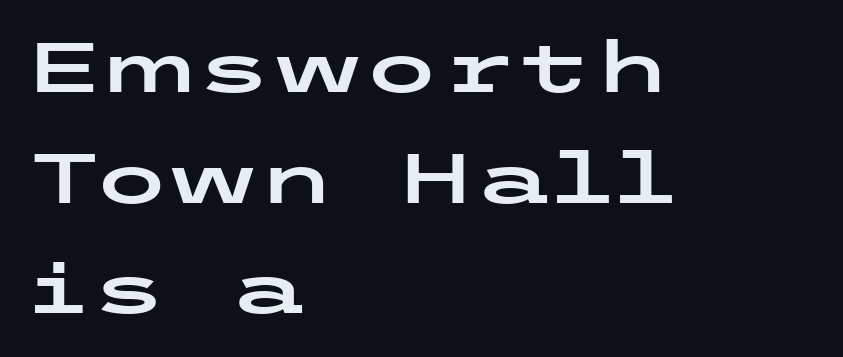
Q: Is the text italic (slanted)? A: No, it is upright.
Q: Is the typeface a serif or a sans-serif typeface? A: Sans-serif.
Q: Is the text underlined? A: No.
Q: How is the paragraph aligned? A: Left-aligned.
Q: Is the spacing between letters normal or unusually wide? A: Normal.
Q: Is the spacing between lines tight, normal or loose? A: Normal.
Q: Width (condensed, normal, or wide)? A: Wide.
Q: Stroke contrast? A: Low.
Q: x-height? A: Medium.
